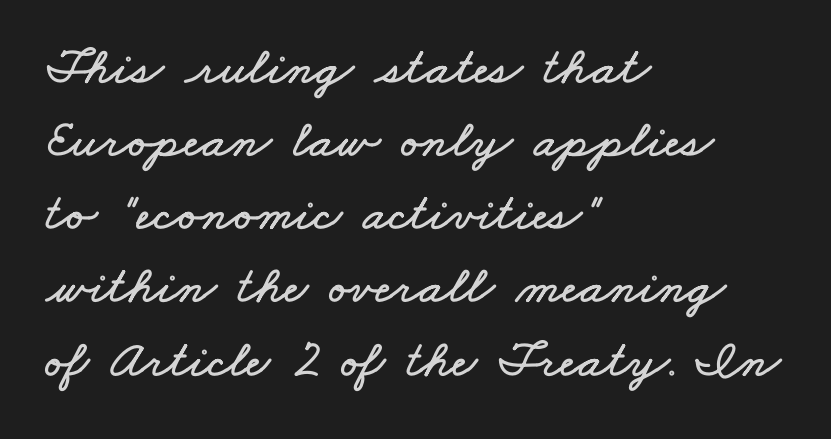
{"width": "wide", "stroke_contrast": "low", "x_height": "small", "monospaced": "no", "underline": "no", "align": "left", "line_spacing": "normal", "line_spacing_ratio": 1.38, "letter_spacing": "normal", "letter_spacing_em": 0.0, "glyph_px": 53}
